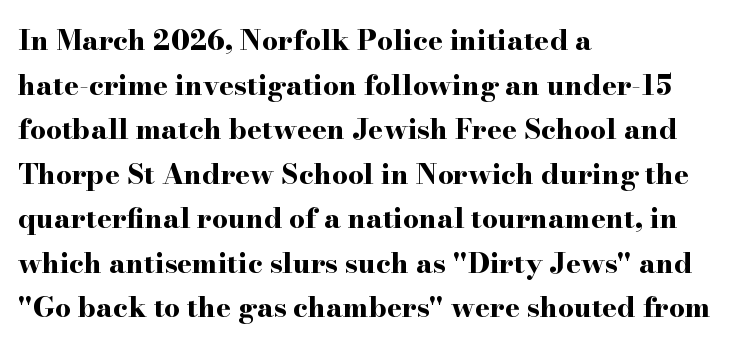
{"serif": "yes", "italic": "no", "bold": "yes", "weight": "bold", "width": "wide", "stroke_contrast": "high", "x_height": "small", "monospaced": "no", "underline": "no", "align": "left", "line_spacing": "normal", "line_spacing_ratio": 1.59, "letter_spacing": "normal", "letter_spacing_em": 0.0, "glyph_px": 28}
